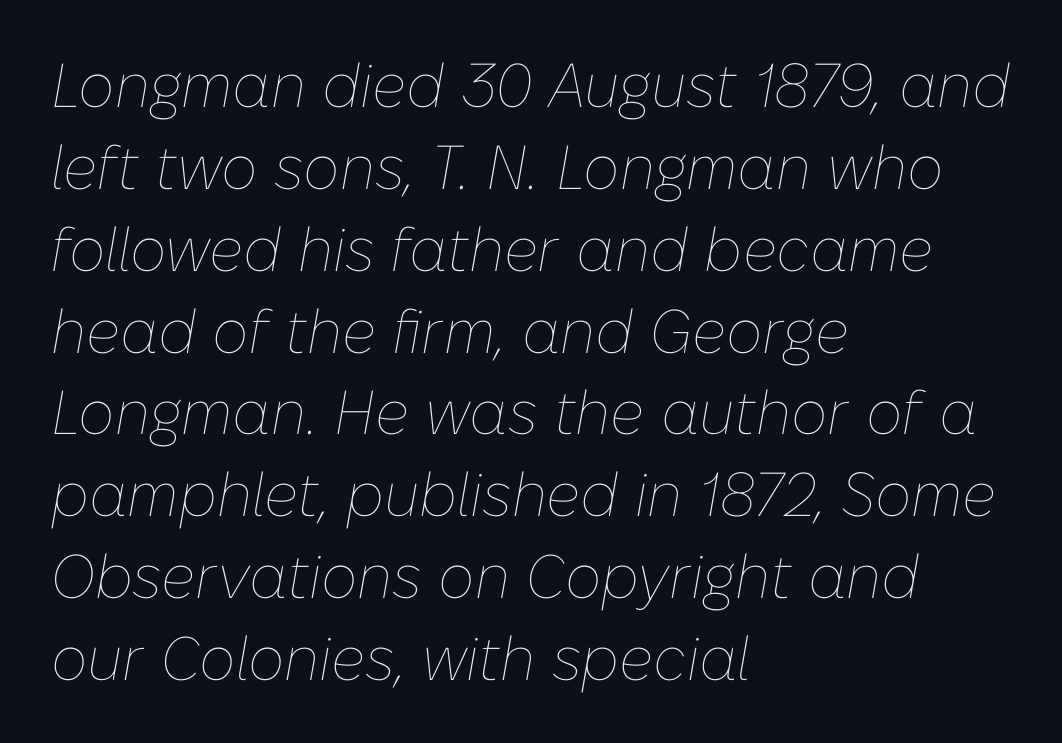
{"italic": "yes", "lean": "right", "slant_degrees": 10, "bold": "no", "weight": "thin", "width": "normal", "stroke_contrast": "low", "x_height": "medium", "monospaced": "no", "underline": "no", "align": "left", "line_spacing": "normal", "line_spacing_ratio": 1.32, "letter_spacing": "normal", "letter_spacing_em": 0.0, "glyph_px": 62}
